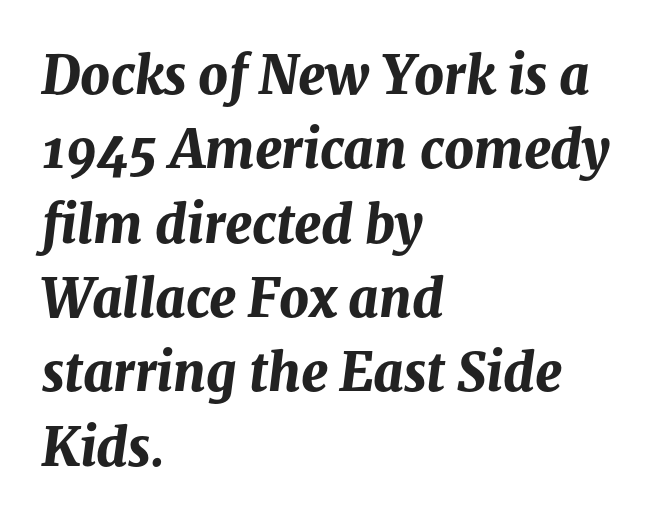
The image shows 52 px bold type, italic (leaning right); set left-aligned, normal line spacing (1.43x), normal letter spacing, not underlined; medium stroke contrast and a medium x-height.
